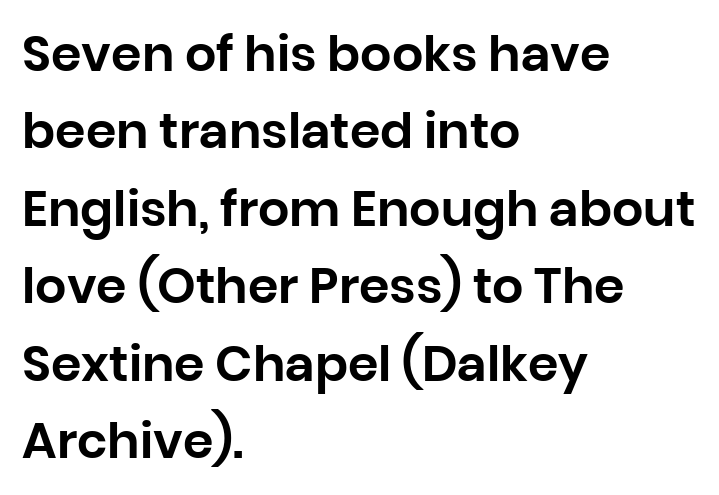
The image shows 49 px sans-serif type, upright; set left-aligned, normal line spacing (1.58x), normal letter spacing, not underlined; low stroke contrast and a large x-height.
